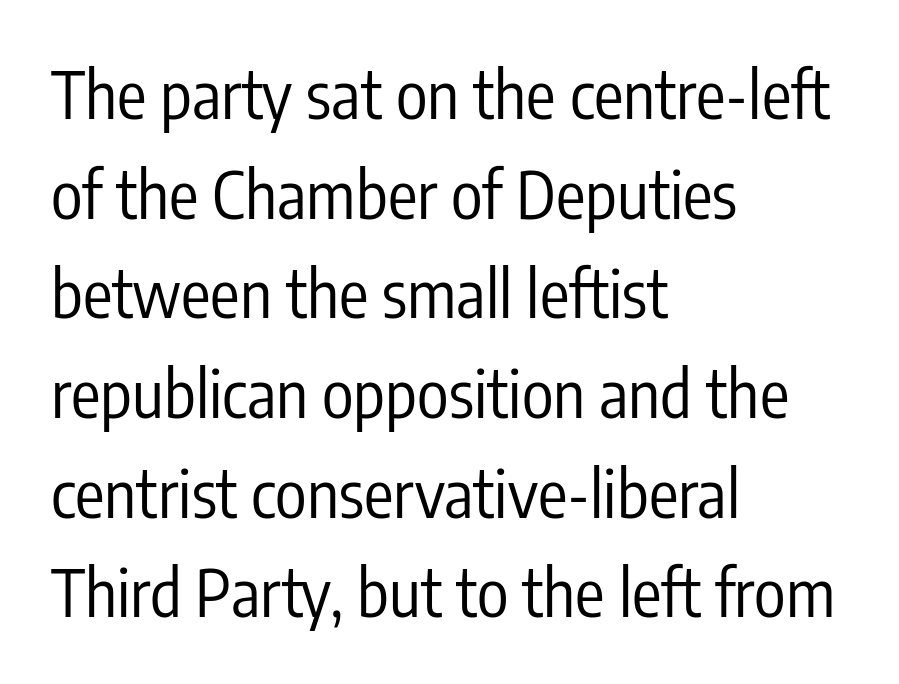
Does extra space separate the letters? No, they use regular spacing. The gap between lines stays unmarked. Successive baselines arrive at the customary interval. This is sans-serif lettering, the kind often seen on screens and signage. If you drew a ruler down the left edge, every line would touch it. Nothing heavy about these letters — not bold at all.
